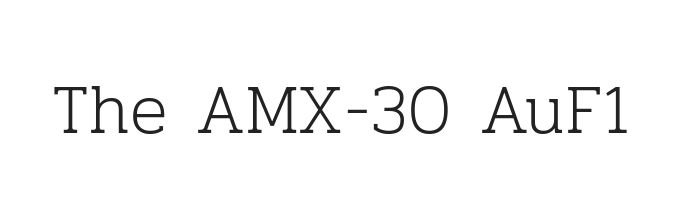
{"serif": "yes", "italic": "no", "bold": "no", "weight": "light", "width": "normal", "stroke_contrast": "low", "x_height": "medium", "monospaced": "no", "underline": "no", "letter_spacing": "normal", "letter_spacing_em": 0.0, "glyph_px": 70}
